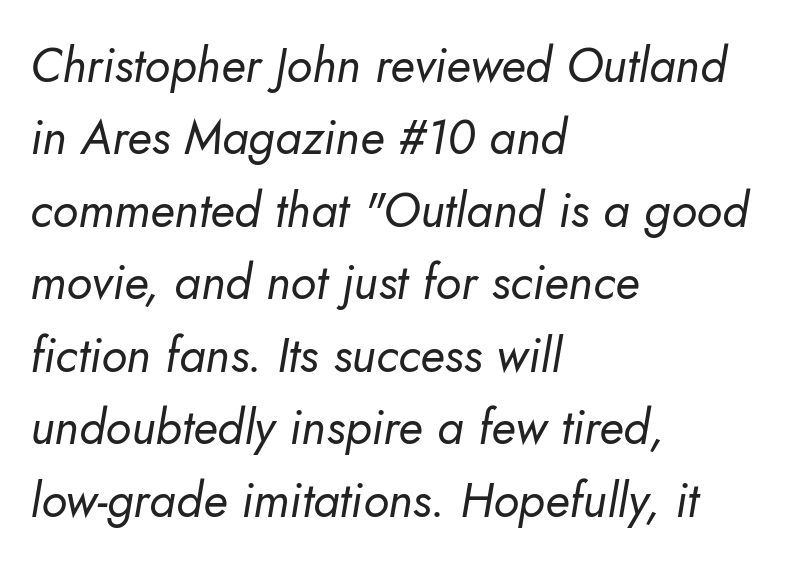
The image shows 48 px regular-weight type, italic (leaning right); set left-aligned, normal line spacing (1.51x), normal letter spacing, not underlined; low stroke contrast and a small x-height.
